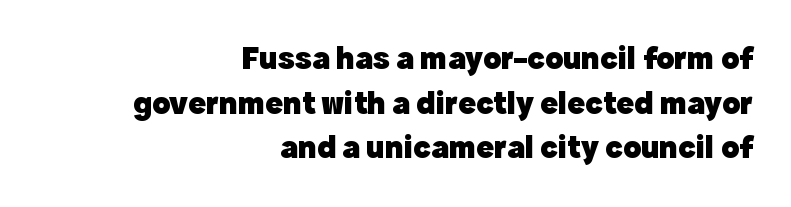
The image shows 33 px heavy sans-serif type, upright; set right-aligned, normal line spacing (1.35x), normal letter spacing, not underlined; a medium x-height.
